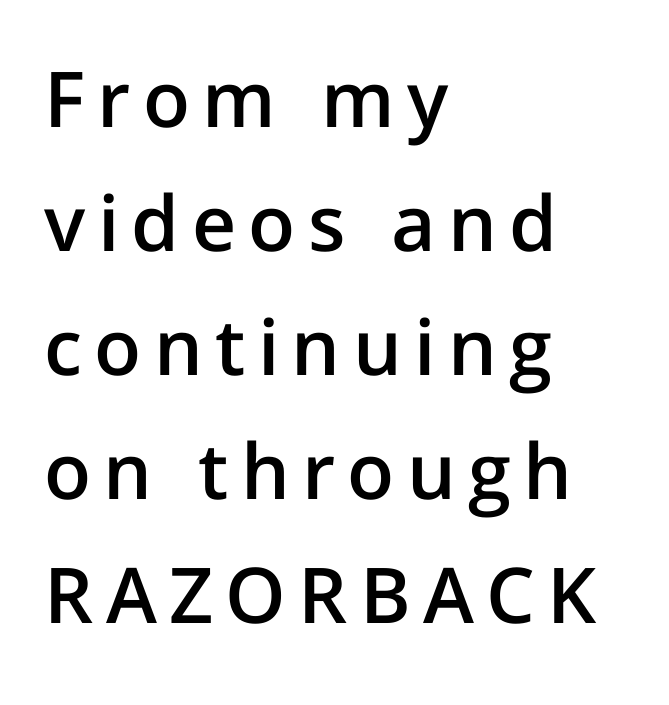
Every row of glyphs begins at an identical x-position on the left. A sans-serif font was chosen for this passage. Notice how the stems are strictly vertical — no italics here. The strokes are fattened partway — semibold, not bold. Decoration check: the copy has no underline. Horizontal bands of white between lines are of average thickness.
